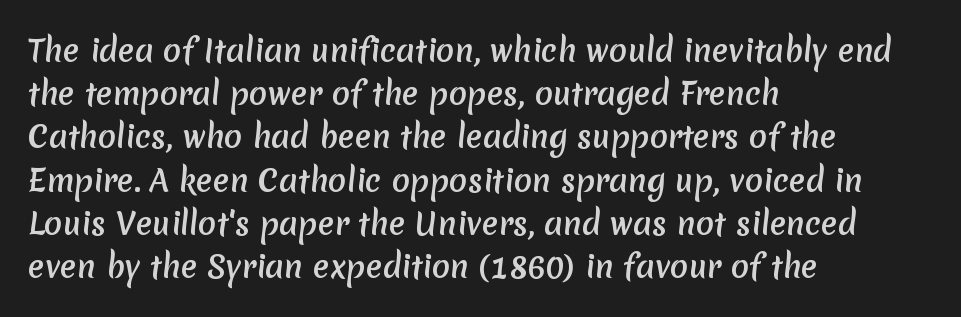
{"serif": "no", "width": "normal", "stroke_contrast": "medium", "x_height": "medium", "monospaced": "no", "underline": "no", "align": "left", "line_spacing": "normal", "line_spacing_ratio": 1.44, "letter_spacing": "normal", "letter_spacing_em": 0.0, "glyph_px": 30}
